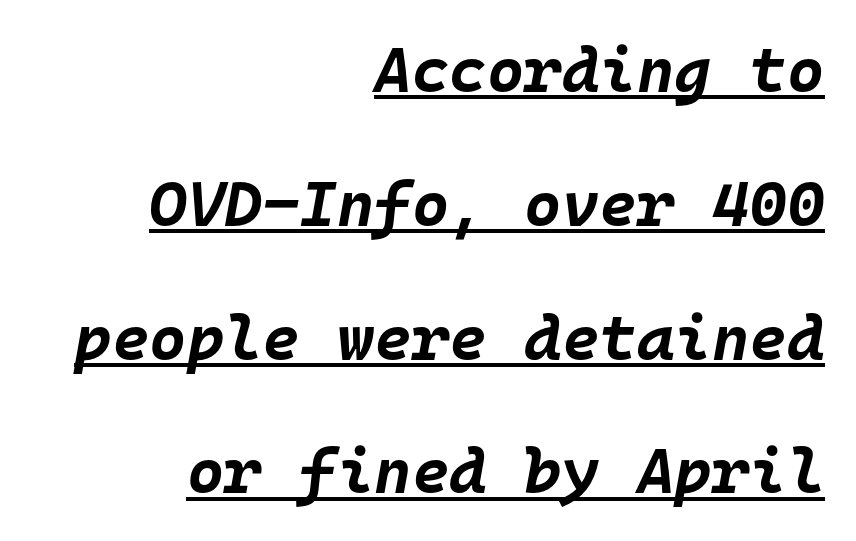
{"italic": "yes", "lean": "right", "slant_degrees": 10, "bold": "yes", "weight": "bold", "width": "normal", "stroke_contrast": "low", "x_height": "large", "monospaced": "yes", "underline": "yes", "align": "right", "line_spacing": "loose", "line_spacing_ratio": 2.09, "letter_spacing": "normal", "letter_spacing_em": 0.0, "glyph_px": 64}
